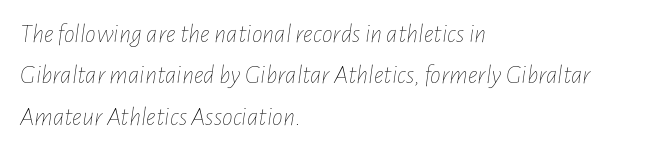
Is the type slanted? Yes — the strokes lean at a clear angle. The foot of each line stays bare and open. Stems here are at most as thick as an everyday book face. Students, note that the glyphs here touch the page at normal intervals.
